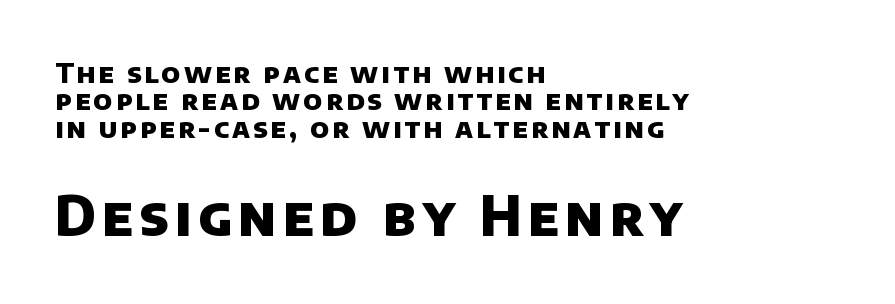
To sum up the face: it is a sans, with no serifs. Leading is clearly below the norm, producing a dense column. Bigger letters appear in the bottom chunk; the top chunk is reduced. I'd describe the lettering as bold — thick and assertive.
